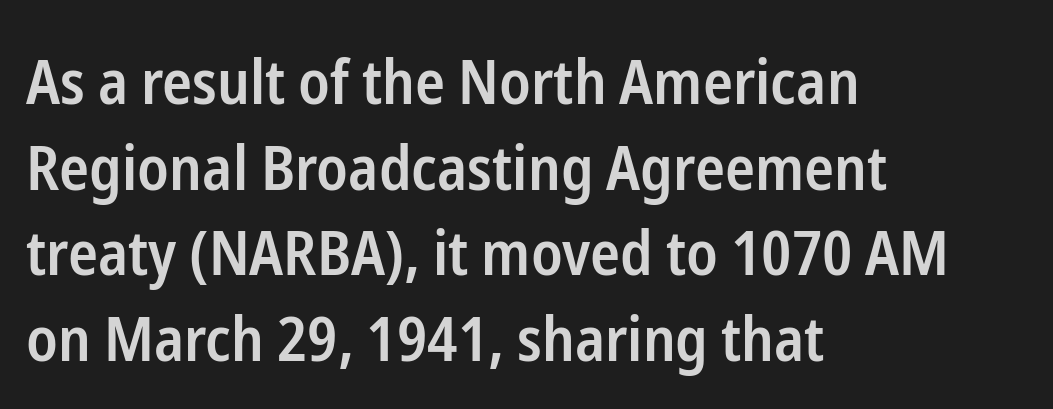
The image shows 62 px semibold, condensed sans-serif type, upright; set left-aligned, normal line spacing (1.38x), normal letter spacing, not underlined; low stroke contrast and a medium x-height.
